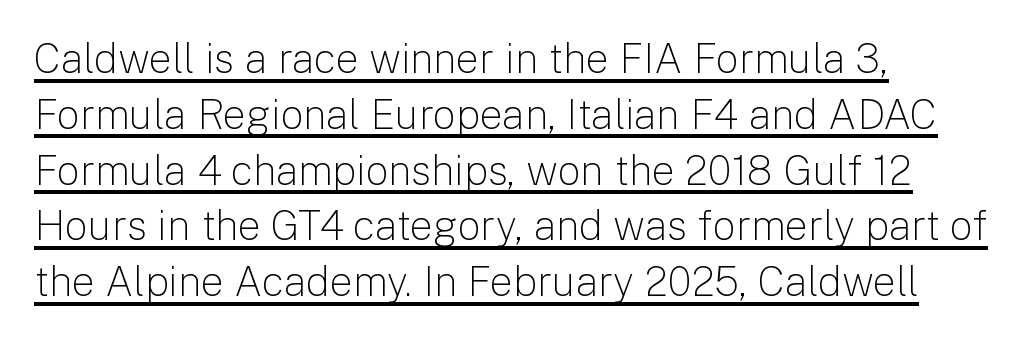
The image shows 41 px light sans-serif type, upright; set left-aligned, normal line spacing (1.36x), normal letter spacing, underlined; low stroke contrast and a medium x-height.
